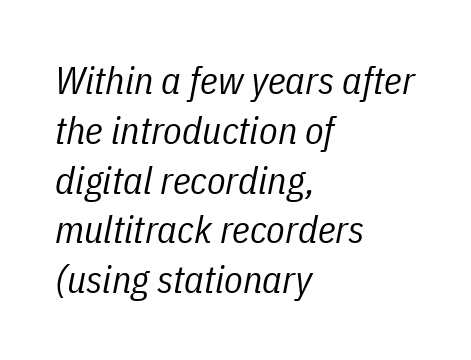
Q: Is the text bold? A: No.
Q: Is the text italic (slanted)? A: Yes, it leans right by about 11 degrees.
Q: Is the text underlined? A: No.
Q: How is the paragraph aligned? A: Left-aligned.
Q: Is the spacing between letters normal or unusually wide? A: Normal.
Q: Is the spacing between lines tight, normal or loose? A: Normal.
Q: Width (condensed, normal, or wide)? A: Condensed.
Q: Stroke contrast? A: Low.
Q: x-height? A: Medium.
Q: Monospaced? A: No.
